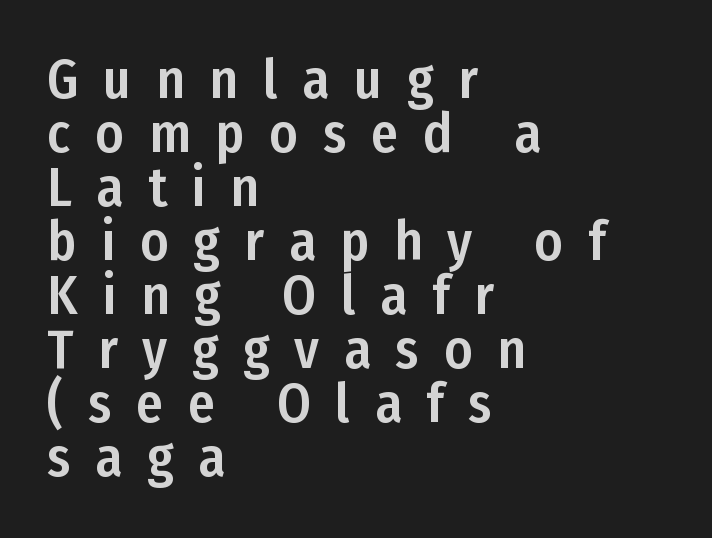
Q: Is the text italic (slanted)? A: No, it is upright.
Q: Is the typeface a serif or a sans-serif typeface? A: Sans-serif.
Q: Is the text underlined? A: No.
Q: How is the paragraph aligned? A: Left-aligned.
Q: Is the spacing between letters normal or unusually wide? A: Unusually wide.
Q: Is the spacing between lines tight, normal or loose? A: Tight.
Q: Width (condensed, normal, or wide)? A: Condensed.
Q: Stroke contrast? A: Low.
Q: x-height? A: Medium.
Q: Monospaced? A: No.
